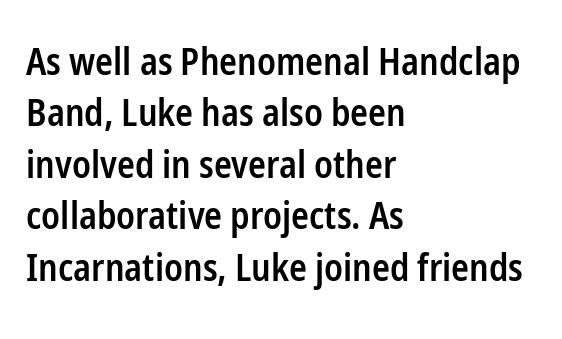
Q: Is the text bold? A: Semi-bold.
Q: Is the text italic (slanted)? A: No, it is upright.
Q: Is the typeface a serif or a sans-serif typeface? A: Sans-serif.
Q: Is the text underlined? A: No.
Q: How is the paragraph aligned? A: Left-aligned.
Q: Is the spacing between letters normal or unusually wide? A: Normal.
Q: Is the spacing between lines tight, normal or loose? A: Normal.
Q: Width (condensed, normal, or wide)? A: Condensed.
Q: Stroke contrast? A: Low.
Q: x-height? A: Medium.
Q: Monospaced? A: No.
